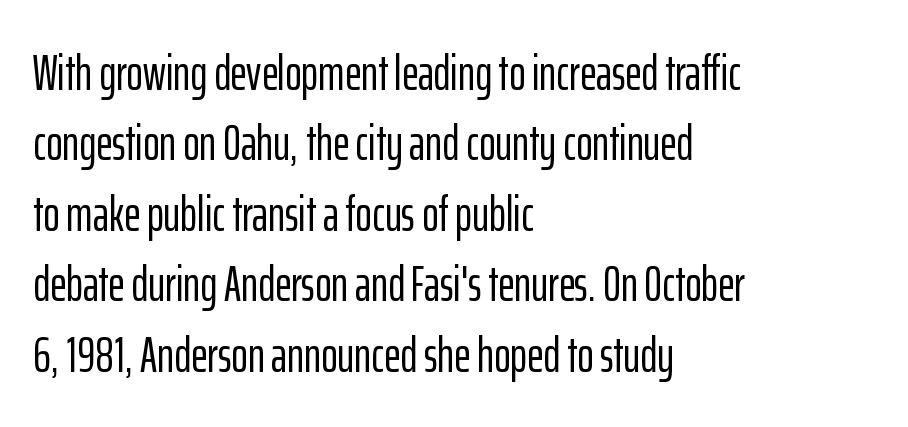
The image shows 50 px condensed sans-serif type, upright; set left-aligned, normal line spacing (1.41x), normal letter spacing, not underlined; low stroke contrast and a medium x-height.
